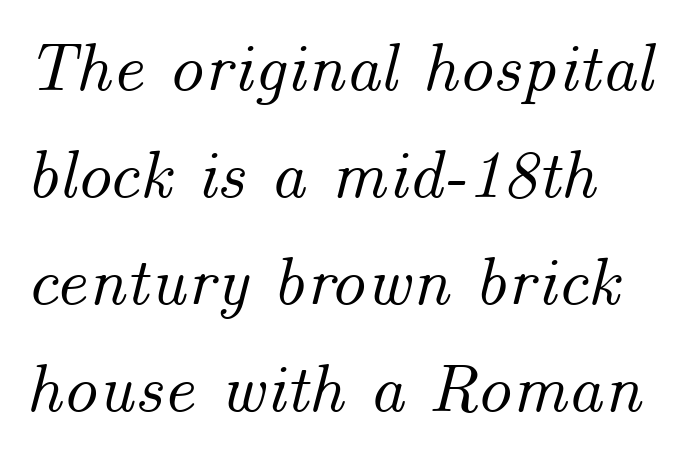
{"italic": "yes", "lean": "right", "slant_degrees": 14, "width": "normal", "stroke_contrast": "medium", "x_height": "small", "monospaced": "no", "underline": "no", "align": "left", "line_spacing": "normal", "line_spacing_ratio": 1.55, "letter_spacing": "normal", "letter_spacing_em": 0.0, "glyph_px": 69}
